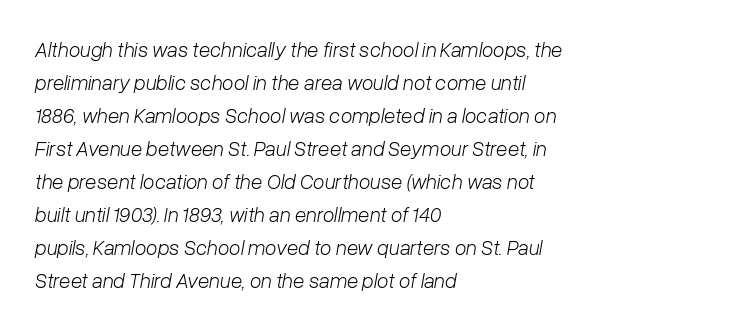
Baseline-to-baseline distance is the conventional proportion of letter height. The horizontal fit of the characters is conventional and even. Each row of text sits above clean, open space. The rendering anchors every line to the left-hand side.
